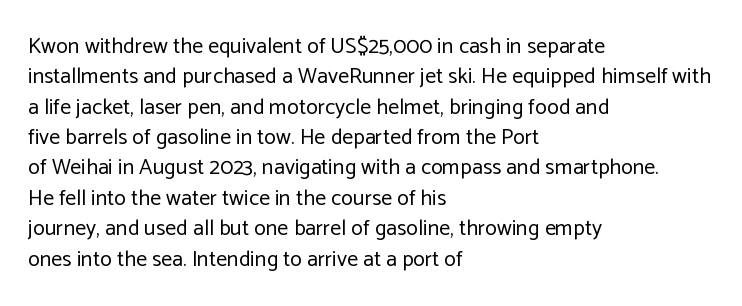
Q: Is the text bold? A: No.
Q: Is the text italic (slanted)? A: No, it is upright.
Q: Is the text underlined? A: No.
Q: How is the paragraph aligned? A: Left-aligned.
Q: Is the spacing between letters normal or unusually wide? A: Normal.
Q: Is the spacing between lines tight, normal or loose? A: Normal.
